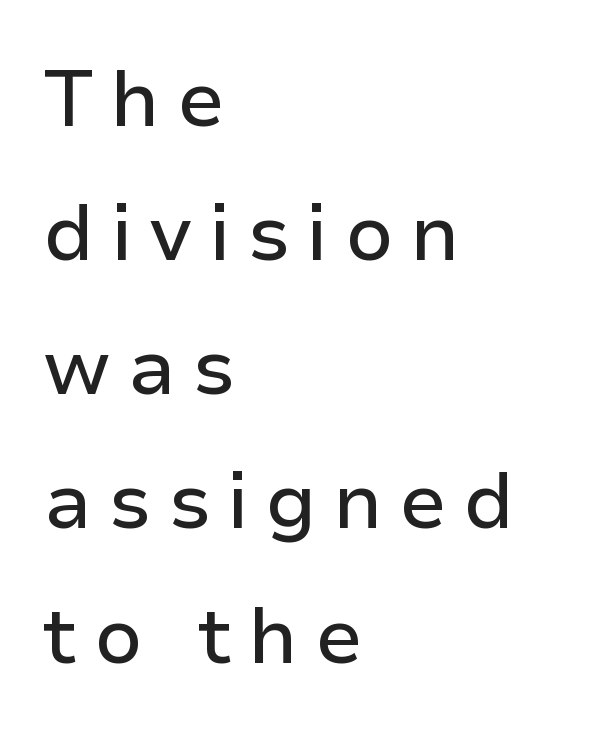
The letters carry no serifs — their stems end cleanly without finishing strokes. Does extra space separate the letters? Yes, quite a lot of it. Underline: absent. Notice how the stems are strictly vertical — no italics here.
